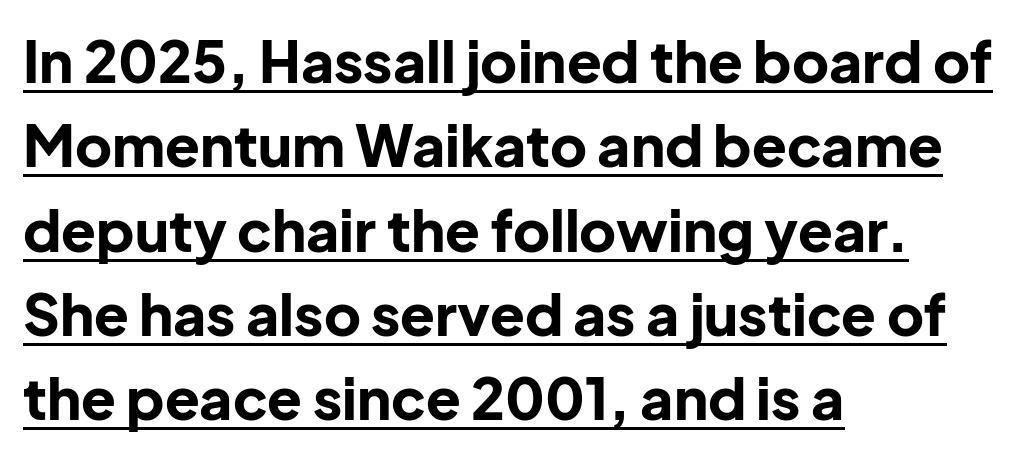
The image shows 57 px bold sans-serif type, upright; set left-aligned, normal line spacing (1.48x), normal letter spacing, underlined; low stroke contrast and a medium x-height.
